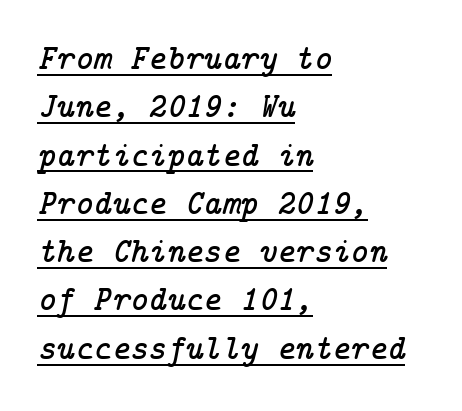
This is underlined copy, the kind a proofreader might mark for attention. The whole block is typeset with a tilt. Stroke terminals: seriffed. The rag falls on the right side of this text block. Is the letter spacing exaggerated? No — it looks like the ordinary default.
